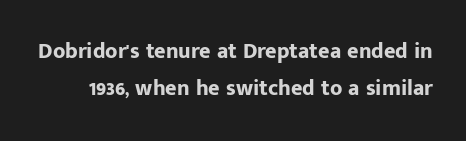
The lines sit at an ordinary, default distance from one another. These lines were composed using upright roman letters. Tracking here is standard; glyphs follow each other at the usual distance. Students, this is bold: see how much ink each stroke carries.
